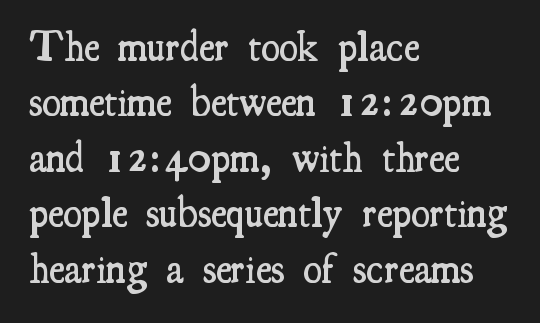
{"serif": "yes", "italic": "no", "bold": "semi", "weight": "semibold", "width": "condensed", "stroke_contrast": "medium", "x_height": "small", "monospaced": "no", "underline": "no", "align": "left", "line_spacing": "normal", "line_spacing_ratio": 1.32, "letter_spacing": "normal", "letter_spacing_em": 0.0, "glyph_px": 42}
